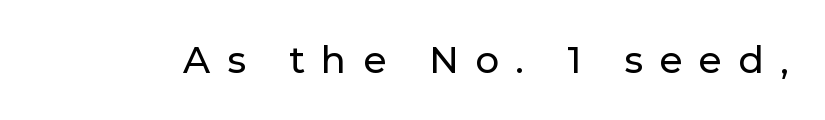
{"serif": "no", "italic": "no", "width": "normal", "stroke_contrast": "low", "x_height": "medium", "monospaced": "no", "underline": "no", "letter_spacing": "wide", "letter_spacing_em": 0.45, "glyph_px": 37}
